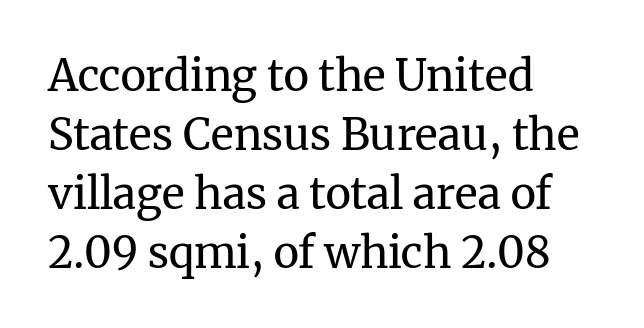
The image shows 43 px regular-weight serif type, upright; set left-aligned, normal line spacing (1.37x), normal letter spacing, not underlined; medium stroke contrast and a medium x-height.
